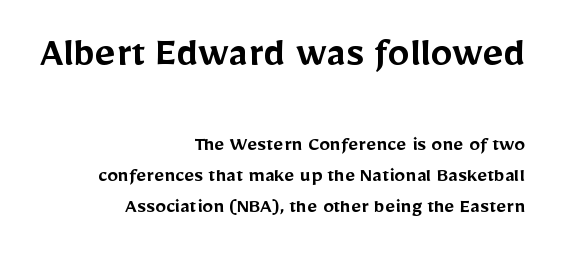
The rendering uses natural spacing where letterforms have individual widths. Whoever set this chose a conventional vertical rhythm. The type is set solid horizontally, with unmodified tracking. In terms of letterform style, serifs are entirely absent. Notice how the stems are strictly vertical — no italics here. Descenders hang freely into open space.
